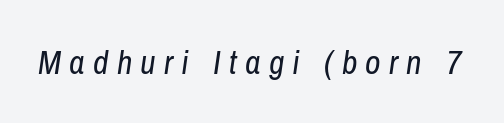
Letter spacing: wide. Check the space under the baseline: it is left empty. Compared with ordinary roman type, these characters are visibly tilted. Unbolded letterforms with no extra heft. Looks like regular typesetting: each glyph gets only the width it needs.
